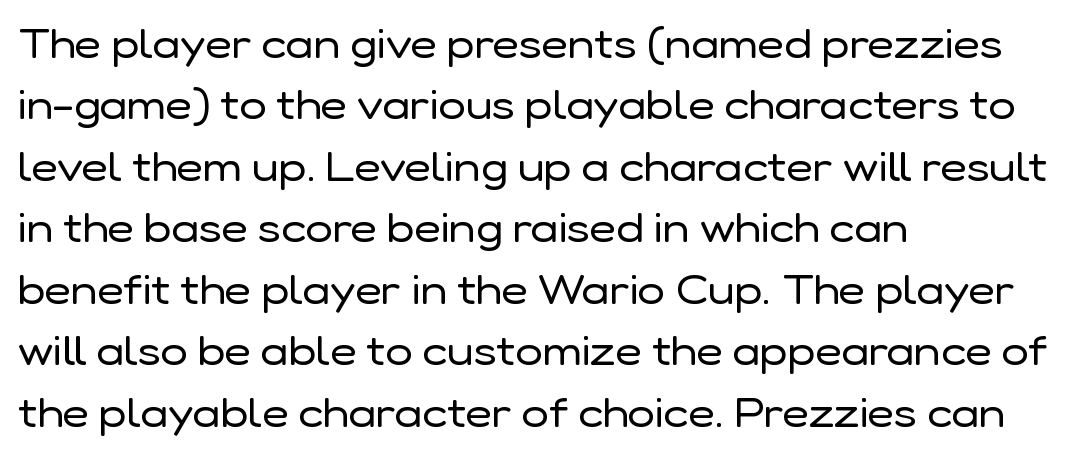
Here the designer chose a conventional face with non-uniform glyph widths. Nope, no serifs anywhere on these letters. The string is rendered with underlining switched off. The letters look calm and open, with moderate or lighter stems.
